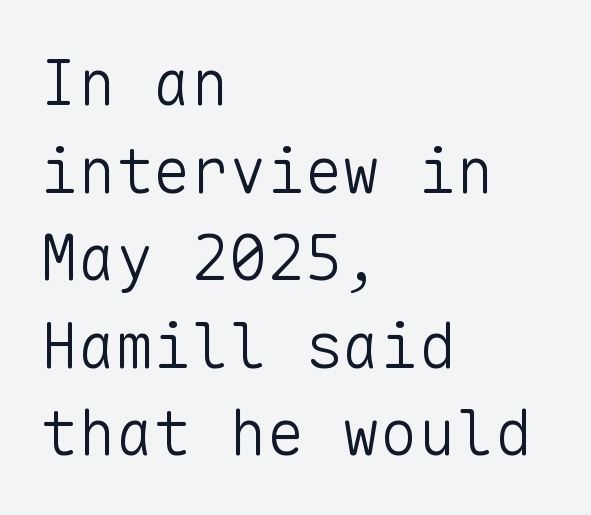
The image shows 63 px light sans-serif type, upright, monospaced; set left-aligned, normal line spacing (1.39x), normal letter spacing, not underlined; low stroke contrast and a medium x-height.
